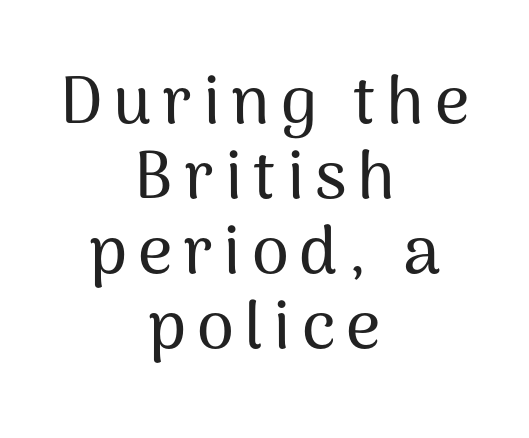
Each letter keeps its own natural width here, so spacing adapts to shape. No italicization has been applied; the sample stays upright. Plain, unruled lines of type. Each letter's strokes conclude bluntly, with no projecting serifs.
